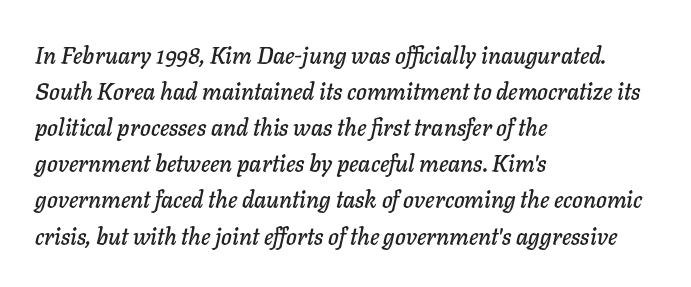
Q: Is the text italic (slanted)? A: Yes, it leans right by about 11 degrees.
Q: Is the text underlined? A: No.
Q: How is the paragraph aligned? A: Left-aligned.
Q: Is the spacing between letters normal or unusually wide? A: Normal.
Q: Is the spacing between lines tight, normal or loose? A: Normal.
